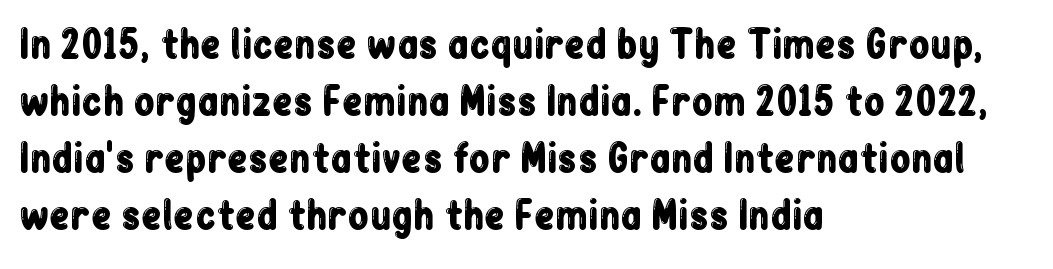
Line spacing here is normal. Nope, no serifs anywhere on these letters. This is roman type, the default non-slanted kind. Lines of text with bare space underneath. Is this a fixed-width face? No — the glyphs have proportional, varying widths. Tracking here is standard; glyphs follow each other at the usual distance.
